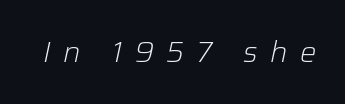
The string is rendered with underlining switched off. Each letter keeps its own natural width here, so spacing adapts to shape. Stroke thickness stays within the range of a standard reading face or lighter. Loose tracking; the words dissolve into strings of separated letters. Compared with ordinary roman type, these characters are visibly tilted.
